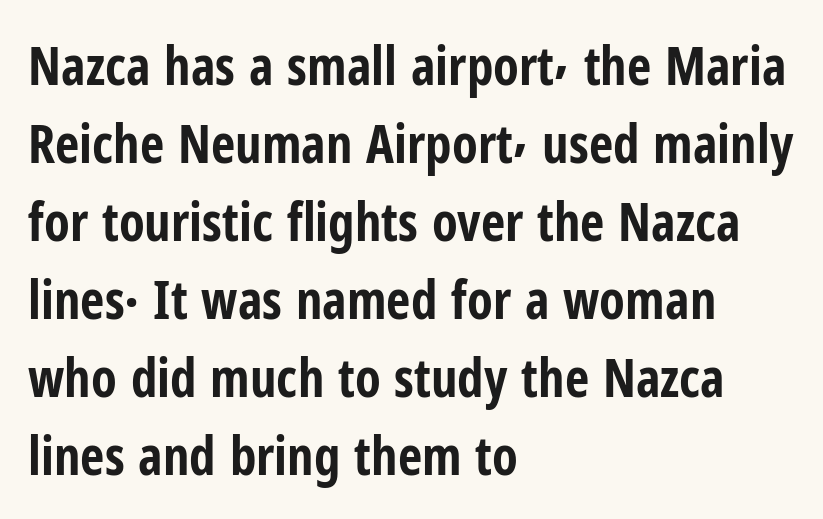
Q: Is the text bold? A: Yes.
Q: Is the text italic (slanted)? A: No, it is upright.
Q: Is the typeface a serif or a sans-serif typeface? A: Sans-serif.
Q: Is the text underlined? A: No.
Q: How is the paragraph aligned? A: Left-aligned.
Q: Is the spacing between letters normal or unusually wide? A: Normal.
Q: Is the spacing between lines tight, normal or loose? A: Normal.
Q: Width (condensed, normal, or wide)? A: Condensed.
Q: Stroke contrast? A: Low.
Q: x-height? A: Medium.
Q: Monospaced? A: No.
